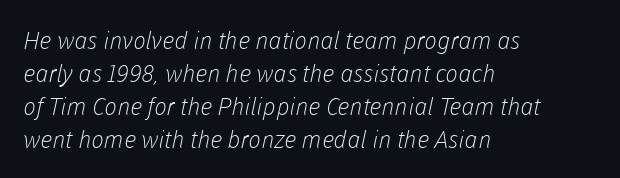
The image shows 24 px text type; set left-aligned, normal line spacing (1.37x), normal letter spacing, not underlined.
